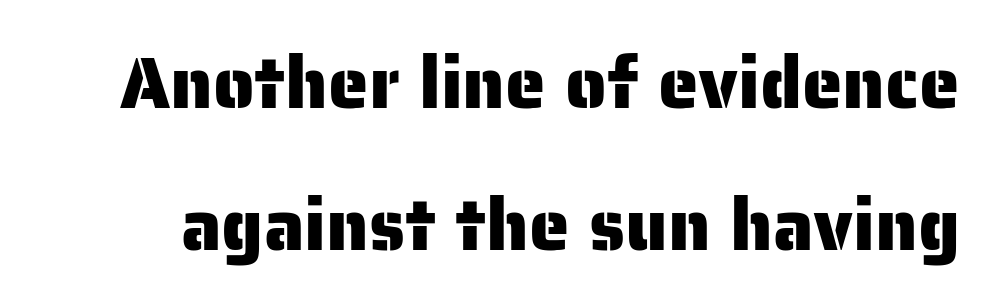
Underlining? Definitely not there. The leading is generous, giving the passage an open texture. Spacing verdict: proportional, widths tailored to each character. If you drew a line through each stem, it would be perfectly vertical. Observe the absence of serifs on each vertical stroke in this sample. Nobody touched the tracking dial on this one.
